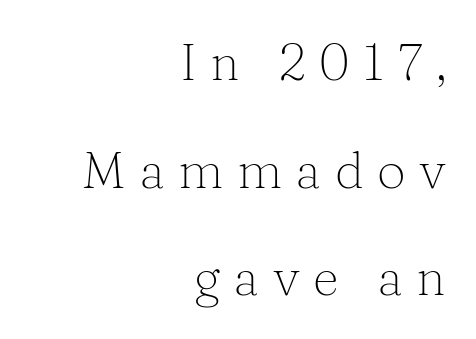
{"serif": "yes", "italic": "no", "bold": "no", "weight": "light", "width": "normal", "stroke_contrast": "medium", "x_height": "medium", "monospaced": "no", "underline": "no", "align": "right", "line_spacing": "loose", "line_spacing_ratio": 2.11, "letter_spacing": "wide", "letter_spacing_em": 0.26, "glyph_px": 51}
